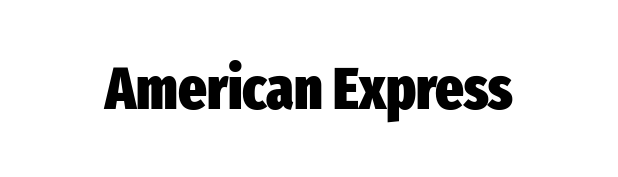
Q: Is the text bold? A: Yes.
Q: Is the text italic (slanted)? A: No, it is upright.
Q: Is the typeface a serif or a sans-serif typeface? A: Sans-serif.
Q: Is the text underlined? A: No.
Q: Is the spacing between letters normal or unusually wide? A: Normal.
Q: Width (condensed, normal, or wide)? A: Condensed.
Q: Stroke contrast? A: Low.
Q: x-height? A: Medium.
Q: Monospaced? A: No.
